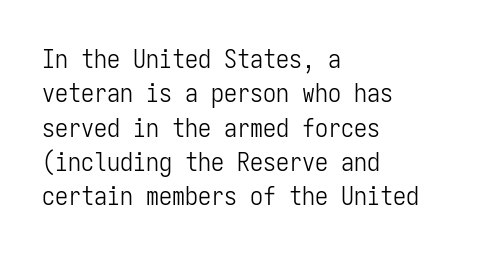
Q: Is the text bold? A: No.
Q: Is the text italic (slanted)? A: No, it is upright.
Q: Is the text underlined? A: No.
Q: How is the paragraph aligned? A: Left-aligned.
Q: Is the spacing between letters normal or unusually wide? A: Normal.
Q: Is the spacing between lines tight, normal or loose? A: Normal.
